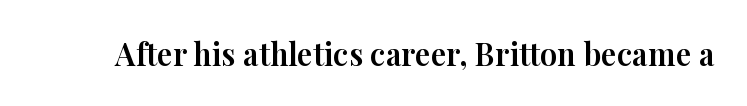
Q: Is the text italic (slanted)? A: No, it is upright.
Q: Is the typeface a serif or a sans-serif typeface? A: Serif.
Q: Is the text underlined? A: No.
Q: Is the spacing between letters normal or unusually wide? A: Normal.
Q: Width (condensed, normal, or wide)? A: Normal.
Q: Stroke contrast? A: High.
Q: x-height? A: Medium.
Q: Monospaced? A: No.
